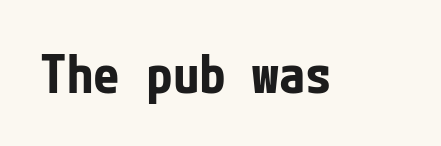
Tall strokes in this sample are plumb rather than angled. Lines of text with bare space underneath. The letters sit at their default tracking, neither squeezed nor spread. In terms of weight, the rendering is a true, heavy bold. A sans-serif font was chosen for this passage.
